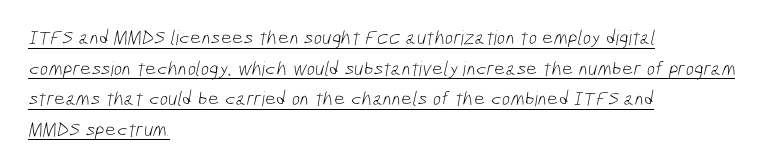
Q: Is the text bold? A: No.
Q: Is the text underlined? A: Yes.
Q: How is the paragraph aligned? A: Left-aligned.
Q: Is the spacing between letters normal or unusually wide? A: Normal.
Q: Is the spacing between lines tight, normal or loose? A: Normal.
